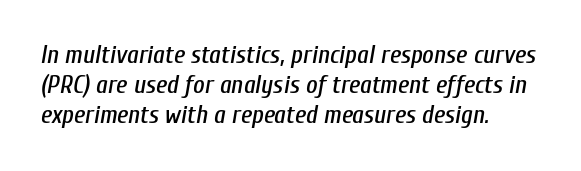
Q: Is the text italic (slanted)? A: Yes, it leans right by about 10 degrees.
Q: Is the text underlined? A: No.
Q: How is the paragraph aligned? A: Left-aligned.
Q: Is the spacing between letters normal or unusually wide? A: Normal.
